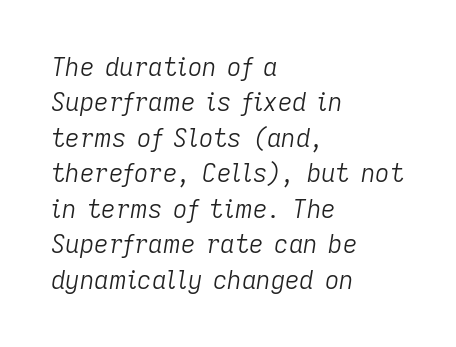
The image shows 25 px text type, italic (leaning right); set left-aligned, normal line spacing (1.42x), normal letter spacing, not underlined.
